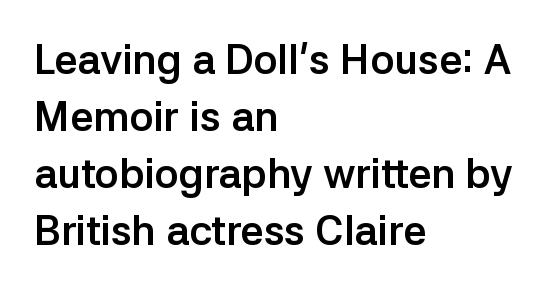
The image shows 41 px semibold sans-serif type, upright; set left-aligned, normal line spacing (1.39x), normal letter spacing, not underlined; low stroke contrast and a medium x-height.
